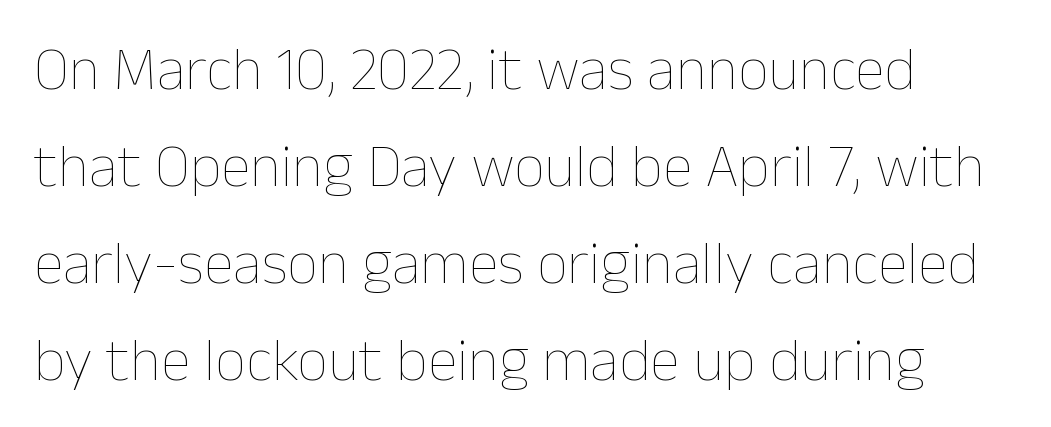
Q: Is the text bold? A: No.
Q: Is the text italic (slanted)? A: No, it is upright.
Q: Is the text underlined? A: No.
Q: How is the paragraph aligned? A: Left-aligned.
Q: Is the spacing between letters normal or unusually wide? A: Normal.
Q: Is the spacing between lines tight, normal or loose? A: Normal.
Q: Width (condensed, normal, or wide)? A: Normal.
Q: Stroke contrast? A: Low.
Q: x-height? A: Medium.
Q: Monospaced? A: No.
